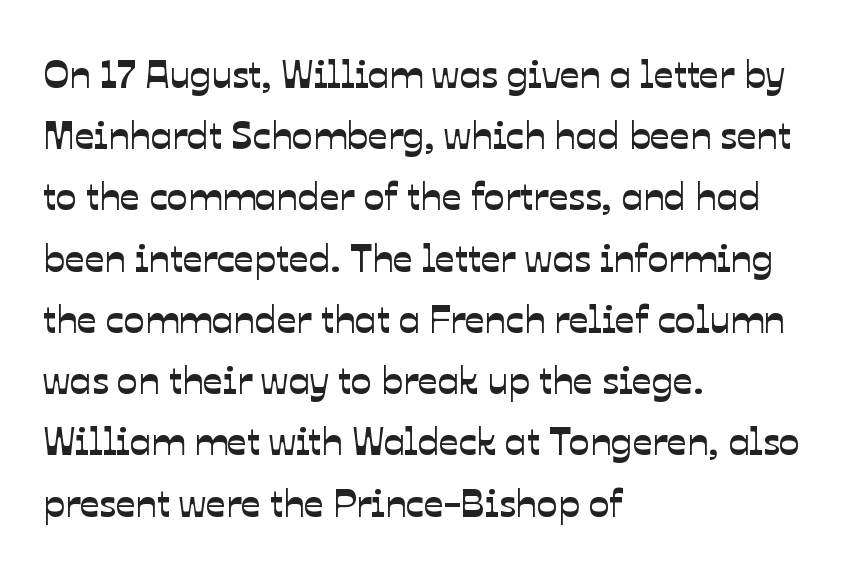
{"serif": "no", "width": "normal", "stroke_contrast": "low", "x_height": "medium", "monospaced": "no", "underline": "no", "align": "left", "line_spacing": "normal", "line_spacing_ratio": 1.57, "letter_spacing": "normal", "letter_spacing_em": 0.0, "glyph_px": 39}
